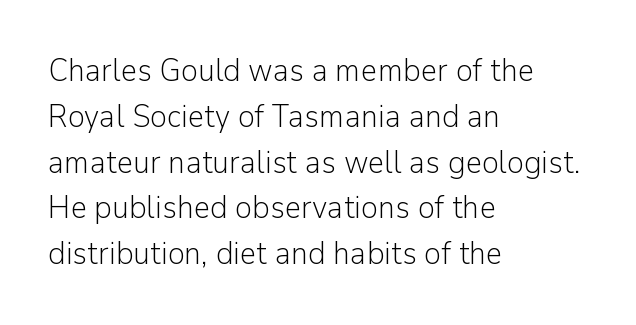
Q: Is the text bold? A: No.
Q: Is the text italic (slanted)? A: No, it is upright.
Q: Is the typeface a serif or a sans-serif typeface? A: Sans-serif.
Q: Is the text underlined? A: No.
Q: How is the paragraph aligned? A: Left-aligned.
Q: Is the spacing between letters normal or unusually wide? A: Normal.
Q: Is the spacing between lines tight, normal or loose? A: Normal.
Q: Width (condensed, normal, or wide)? A: Normal.
Q: Stroke contrast? A: Low.
Q: x-height? A: Medium.
Q: Monospaced? A: No.
